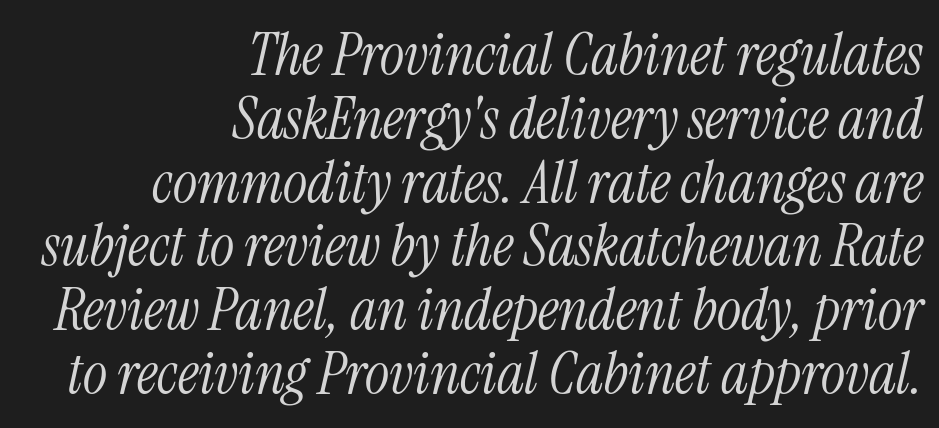
The rag falls on the left side of this text block. Is the letter spacing exaggerated? No — it looks like the ordinary default. Here the designer chose a conventional face with non-uniform glyph widths. A typesetter would mark this as italic.
